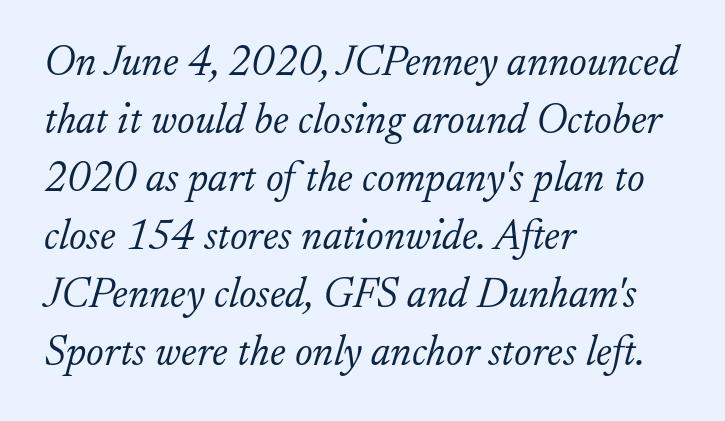
{"serif": "yes", "italic": "yes", "lean": "right", "slant_degrees": 17, "bold": "no", "weight": "light", "width": "normal", "stroke_contrast": "low", "x_height": "small", "monospaced": "no", "underline": "no", "align": "left", "line_spacing": "normal", "line_spacing_ratio": 1.38, "letter_spacing": "normal", "letter_spacing_em": 0.0, "glyph_px": 42}
